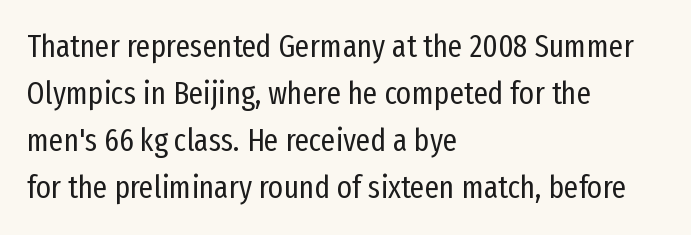
The image shows 32 px regular-weight, condensed sans-serif type, upright; set left-aligned, normal line spacing (1.47x), normal letter spacing, not underlined; low stroke contrast and a medium x-height.
